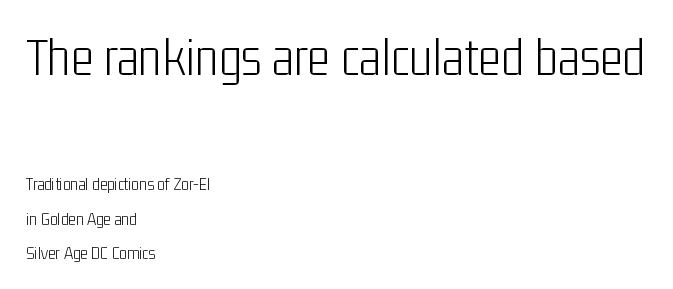
Q: Is the text bold? A: No.
Q: Is the text italic (slanted)? A: No, it is upright.
Q: Is the typeface a serif or a sans-serif typeface? A: Sans-serif.
Q: Is the text underlined? A: No.
Q: How is the paragraph aligned? A: Left-aligned.
Q: Is the spacing between letters normal or unusually wide? A: Normal.
Q: Is the spacing between lines tight, normal or loose? A: Loose.
Q: Which block of text is set in a larger size, the first (top) or the second (bottom)? A: The first (top) one.
Q: Width (condensed, normal, or wide)? A: Condensed.
Q: Stroke contrast? A: Low.
Q: x-height? A: Medium.
Q: Monospaced? A: No.
